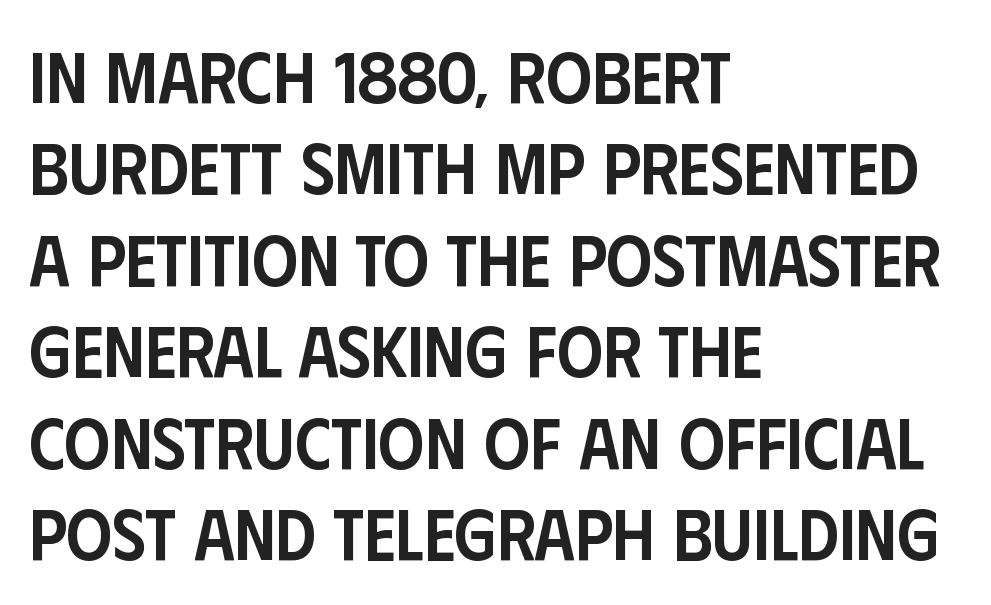
Q: Is the text bold? A: Semi-bold.
Q: Is the text italic (slanted)? A: No, it is upright.
Q: Is the typeface a serif or a sans-serif typeface? A: Sans-serif.
Q: Is the text underlined? A: No.
Q: How is the paragraph aligned? A: Left-aligned.
Q: Is the spacing between letters normal or unusually wide? A: Normal.
Q: Is the spacing between lines tight, normal or loose? A: Normal.
Q: Width (condensed, normal, or wide)? A: Condensed.
Q: Stroke contrast? A: Low.
Q: x-height? A: Large.
Q: Monospaced? A: No.
